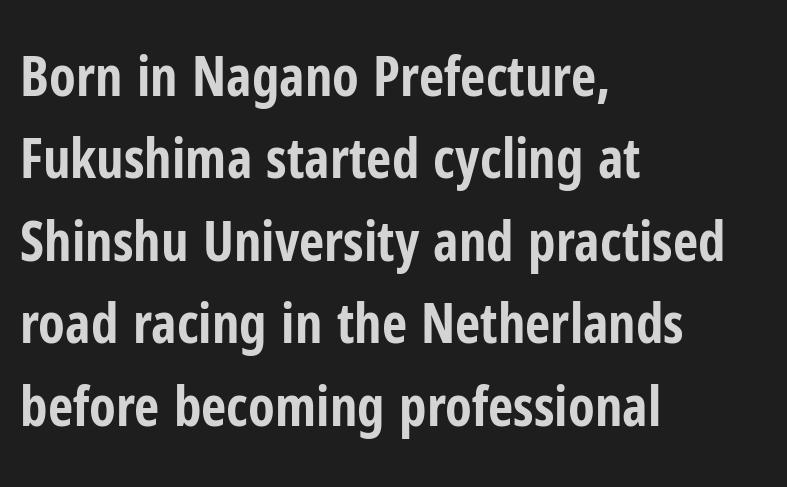
This is heavy type, rendered in bold. Just letters on the line, the space beneath them empty. Interline gaps are of average width in this sample. A typesetter would mark this as roman, not italic.
